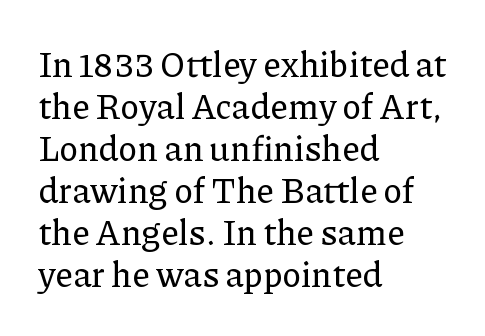
A typesetter would label this face a serif. Italic? Not at all — the glyphs are vertical. Do the characters align in a grid? No, the font is proportional. The passage shown has conventional tracking throughout. The text block is weighted toward the left margin, trailing off unevenly rightward.
